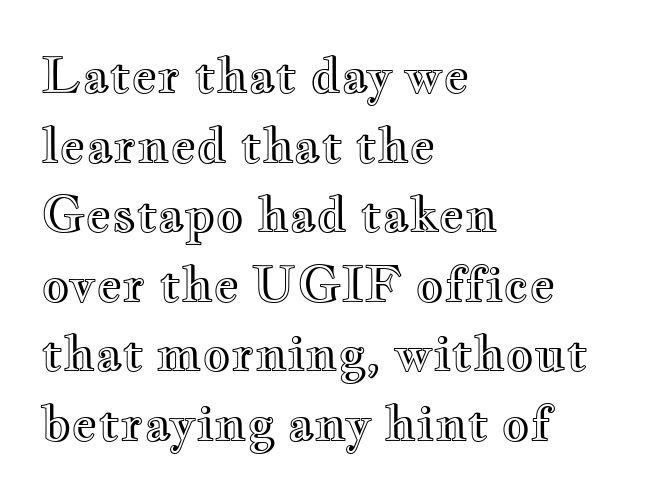
Q: Is the text italic (slanted)? A: No, it is upright.
Q: Is the text underlined? A: No.
Q: How is the paragraph aligned? A: Left-aligned.
Q: Is the spacing between letters normal or unusually wide? A: Normal.
Q: Is the spacing between lines tight, normal or loose? A: Normal.
Q: Width (condensed, normal, or wide)? A: Wide.
Q: x-height? A: Small.
Q: Monospaced? A: No.
